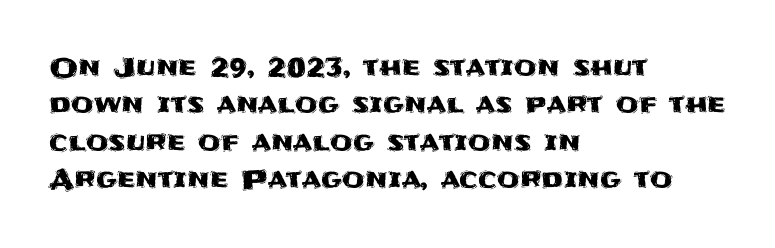
The image shows 26 px text type, upright; set left-aligned, normal line spacing (1.44x), normal letter spacing, not underlined.
